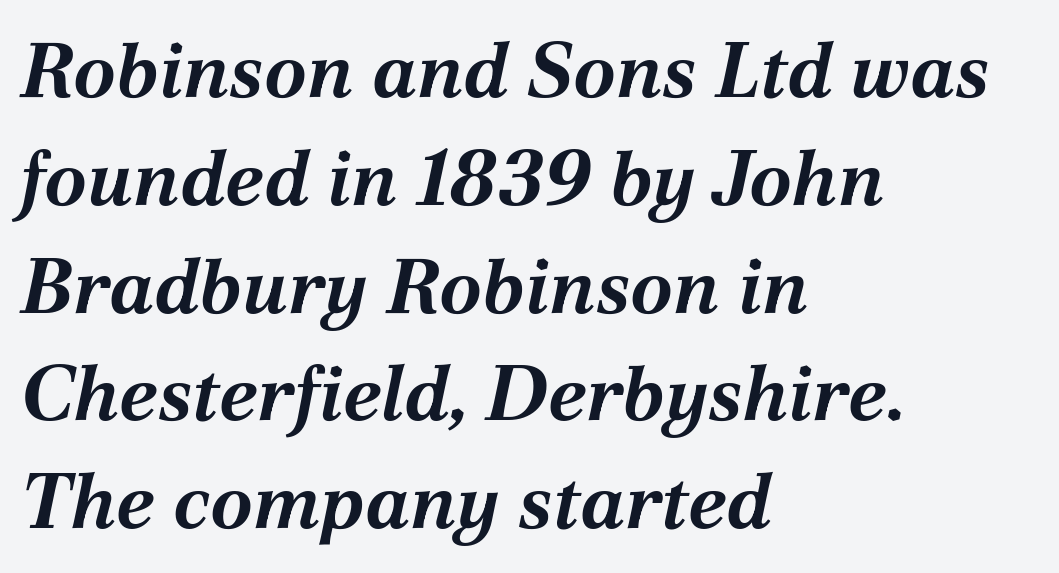
{"italic": "yes", "lean": "right", "slant_degrees": 12, "bold": "yes", "weight": "bold", "width": "normal", "stroke_contrast": "medium", "x_height": "medium", "monospaced": "no", "underline": "no", "align": "left", "line_spacing": "normal", "line_spacing_ratio": 1.4, "letter_spacing": "normal", "letter_spacing_em": 0.0, "glyph_px": 77}
